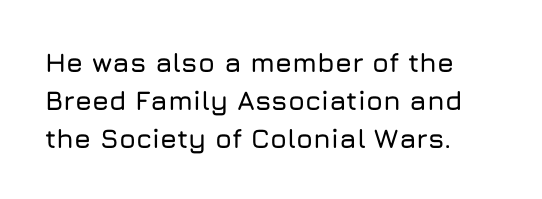
Q: Is the text italic (slanted)? A: No, it is upright.
Q: Is the text underlined? A: No.
Q: How is the paragraph aligned? A: Left-aligned.
Q: Is the spacing between letters normal or unusually wide? A: Normal.
Q: Is the spacing between lines tight, normal or loose? A: Normal.
